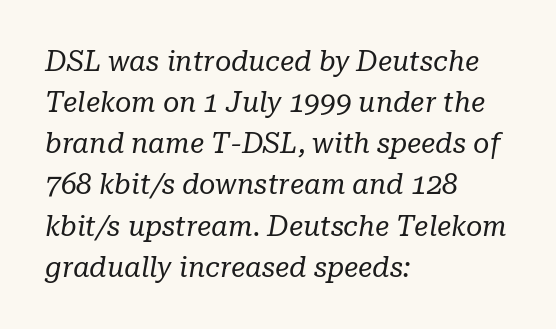
The image shows 28 px regular-weight serif type, italic (leaning right); set left-aligned, normal line spacing (1.47x), normal letter spacing, not underlined; low stroke contrast and a medium x-height.
